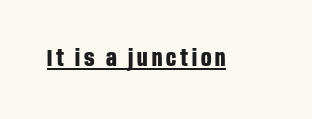
{"italic": "no", "bold": "yes", "underline": "yes", "glyph_px": 23}
